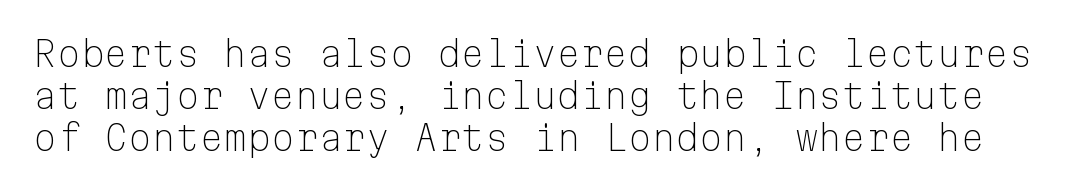
Each letter, wide or thin by design, is forced into the same width here. The rendering shows plain stroke endings on the letterforms — a sans-serif design. The axis of the letterforms is exactly vertical. This is not heavy type; no bold has been used.
